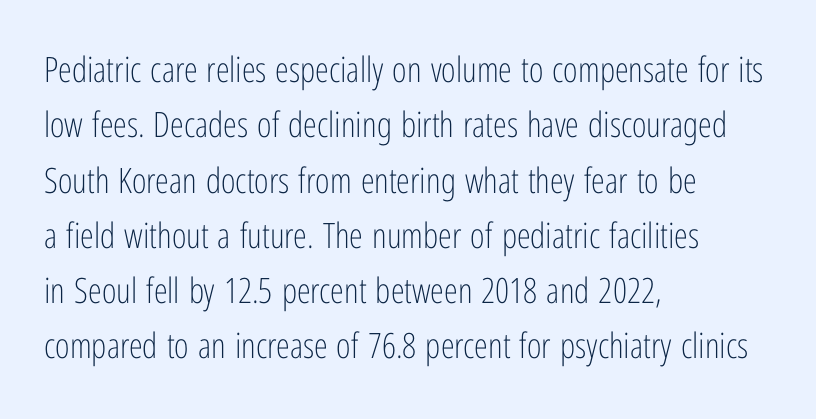
Stem width sits at or under what a default text font uses. Do the characters align in a grid? No, the font is proportional. Students, note that the glyphs here touch the page at normal intervals. The baseline area is clear. Typographically, this falls in the sans-serif category.
